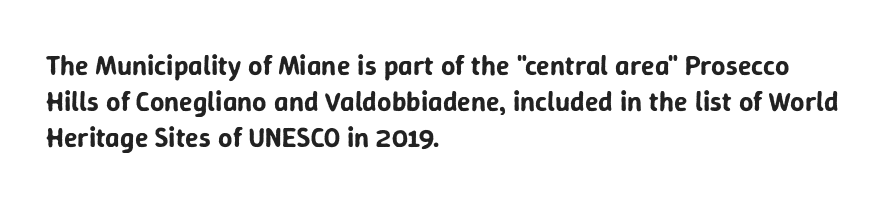
Nobody drew a line under any word here. Think of a printed novel: that variable character pitch is what you see here. Each line starts at the same left margin while the right side varies. What's the leading like? Ordinary, nothing unusual.
